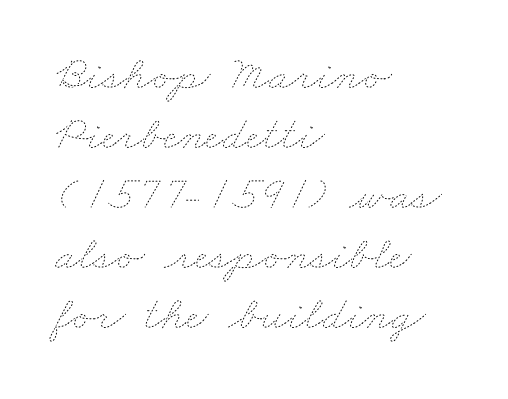
Q: Is the text bold? A: No.
Q: Is the text underlined? A: No.
Q: How is the paragraph aligned? A: Left-aligned.
Q: Is the spacing between letters normal or unusually wide? A: Normal.
Q: Is the spacing between lines tight, normal or loose? A: Normal.
Q: Width (condensed, normal, or wide)? A: Wide.
Q: Stroke contrast? A: Low.
Q: x-height? A: Small.
Q: Monospaced? A: No.
